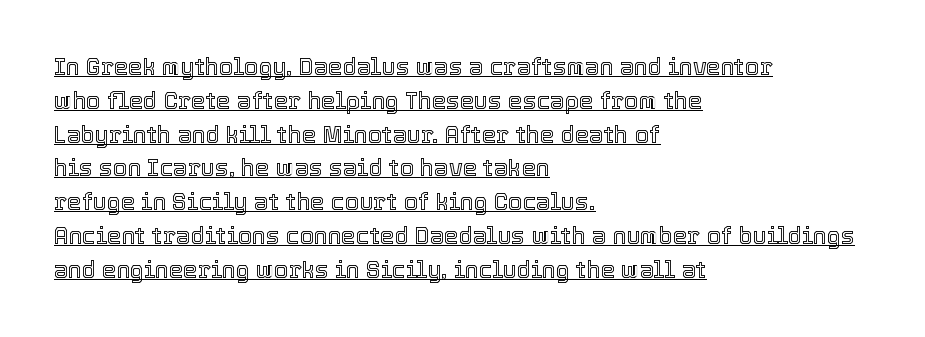
The image shows 23 px text type, upright; set left-aligned, normal line spacing (1.47x), normal letter spacing, underlined.
